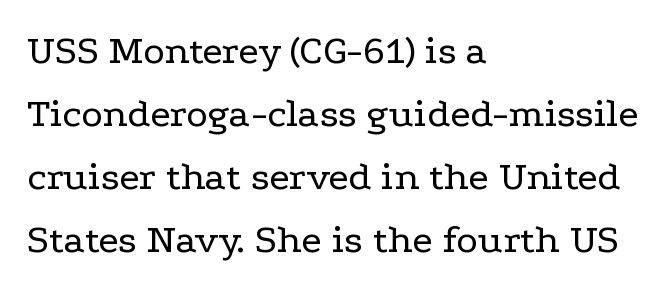
The image shows 41 px regular-weight, wide serif type, upright; set left-aligned, normal line spacing (1.54x), normal letter spacing, not underlined; low stroke contrast and a medium x-height.
